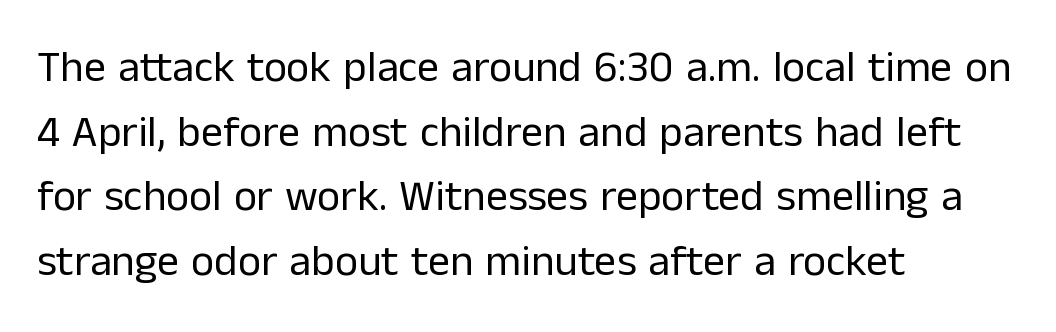
{"serif": "no", "italic": "no", "bold": "no", "weight": "regular", "width": "normal", "stroke_contrast": "low", "x_height": "medium", "monospaced": "no", "underline": "no", "align": "left", "line_spacing": "normal", "line_spacing_ratio": 1.47, "letter_spacing": "normal", "letter_spacing_em": 0.0, "glyph_px": 44}
